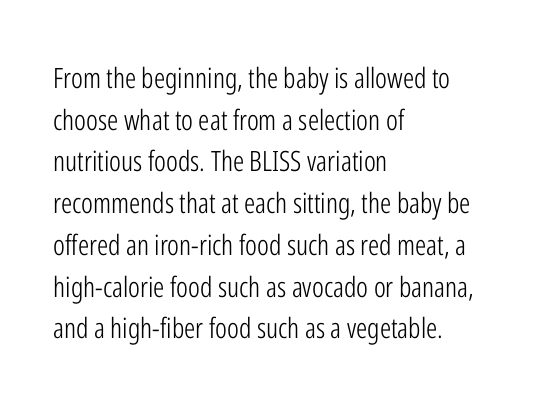
No extra tracking has been applied to these lines. Do the characters align in a grid? No, the font is proportional. The space beneath each line is pristine and unruled. Serif or sans? Sans — the stroke terminals are bare. Line spacing here is normal. Upright lettering throughout.
